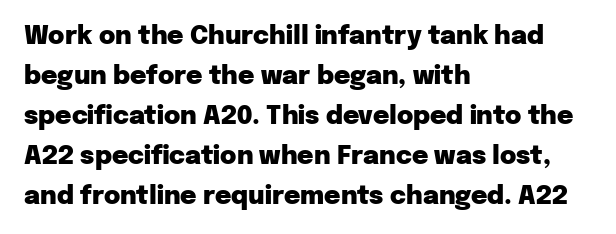
Q: Is the text bold? A: Yes.
Q: Is the text italic (slanted)? A: No, it is upright.
Q: Is the text underlined? A: No.
Q: How is the paragraph aligned? A: Left-aligned.
Q: Is the spacing between letters normal or unusually wide? A: Normal.
Q: Is the spacing between lines tight, normal or loose? A: Normal.
